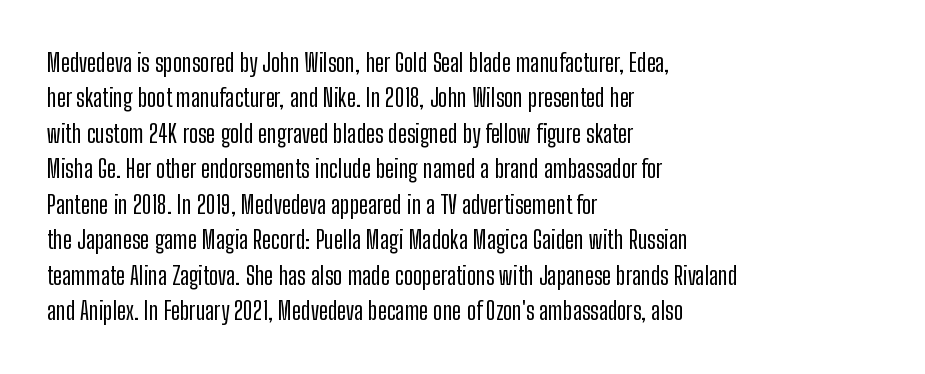
The image shows 25 px text type, upright; set left-aligned, normal line spacing (1.42x), normal letter spacing, not underlined.
